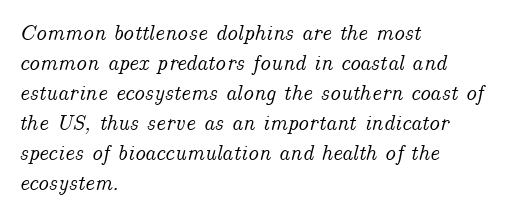
Q: Is the text italic (slanted)? A: Yes, it leans right by about 14 degrees.
Q: Is the text underlined? A: No.
Q: How is the paragraph aligned? A: Left-aligned.
Q: Is the spacing between letters normal or unusually wide? A: Normal.
Q: Is the spacing between lines tight, normal or loose? A: Normal.
